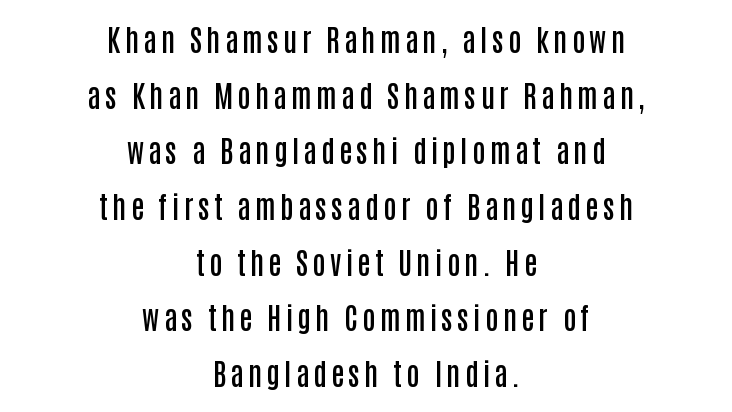
Only glyphs here, with clear space below each row. Classification — sans serif. These lines stack symmetrically, like a column narrowing and widening about its center. Each glyph is drawn with semibold strokes, heavier than normal yet not fully bold. A typesetter would call this proportional, since set widths differ per character.
